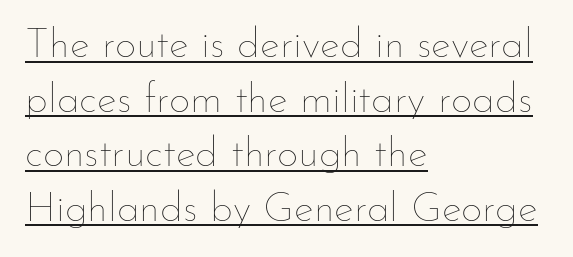
Q: Is the text bold? A: No.
Q: Is the text italic (slanted)? A: No, it is upright.
Q: Is the text underlined? A: Yes.
Q: How is the paragraph aligned? A: Left-aligned.
Q: Is the spacing between letters normal or unusually wide? A: Normal.
Q: Is the spacing between lines tight, normal or loose? A: Normal.
Q: Width (condensed, normal, or wide)? A: Normal.
Q: Stroke contrast? A: Low.
Q: x-height? A: Small.
Q: Monospaced? A: No.
